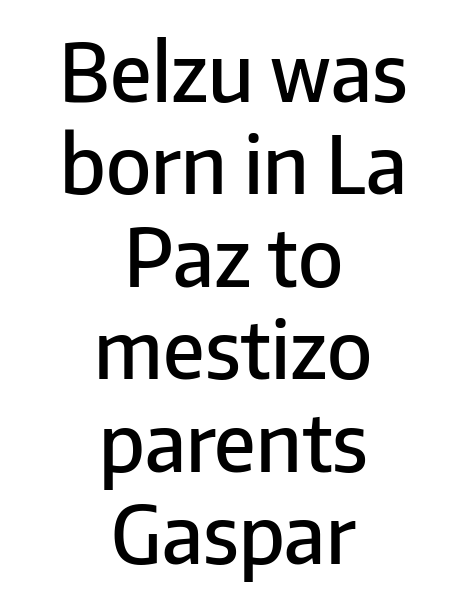
Q: Is the text bold? A: Semi-bold.
Q: Is the text italic (slanted)? A: No, it is upright.
Q: Is the typeface a serif or a sans-serif typeface? A: Sans-serif.
Q: Is the text underlined? A: No.
Q: How is the paragraph aligned? A: Centered.
Q: Is the spacing between letters normal or unusually wide? A: Normal.
Q: Width (condensed, normal, or wide)? A: Normal.
Q: Stroke contrast? A: Low.
Q: x-height? A: Medium.
Q: Monospaced? A: No.
